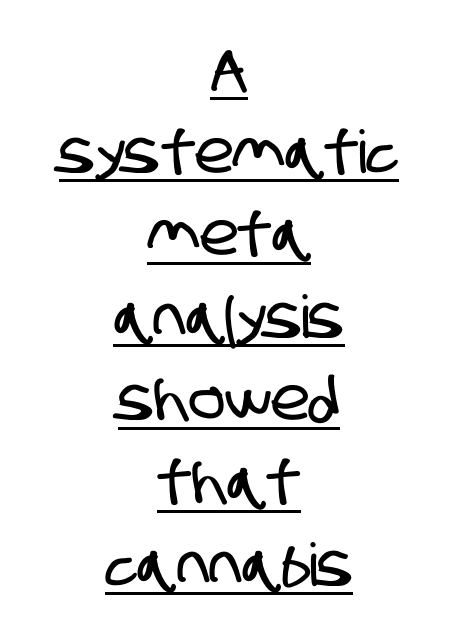
{"serif": "no", "width": "condensed", "stroke_contrast": "low", "x_height": "large", "monospaced": "no", "underline": "yes", "align": "center", "line_spacing": "normal", "line_spacing_ratio": 1.4, "letter_spacing": "normal", "letter_spacing_em": 0.0, "glyph_px": 59}
